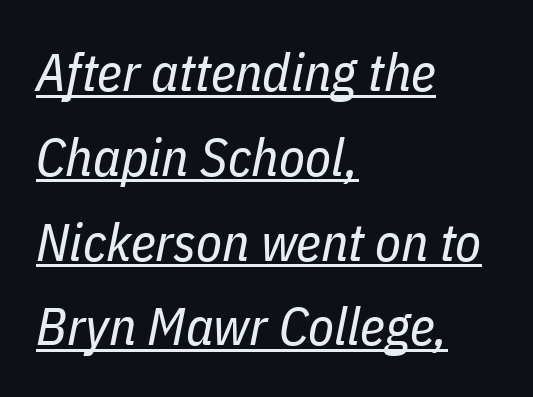
{"italic": "yes", "lean": "right", "slant_degrees": 11, "bold": "no", "weight": "regular", "width": "condensed", "stroke_contrast": "low", "x_height": "medium", "monospaced": "no", "underline": "yes", "align": "left", "line_spacing": "normal", "line_spacing_ratio": 1.6, "letter_spacing": "normal", "letter_spacing_em": 0.0, "glyph_px": 53}
